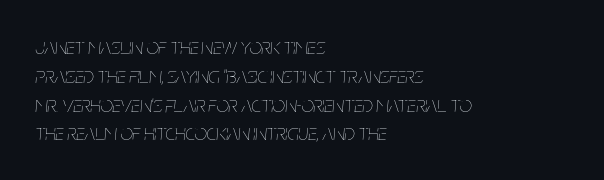
Q: Is the text bold? A: No.
Q: Is the text italic (slanted)? A: Yes, it leans right by about 5 degrees.
Q: Is the text underlined? A: No.
Q: How is the paragraph aligned? A: Left-aligned.
Q: Is the spacing between letters normal or unusually wide? A: Normal.
Q: Is the spacing between lines tight, normal or loose? A: Normal.
